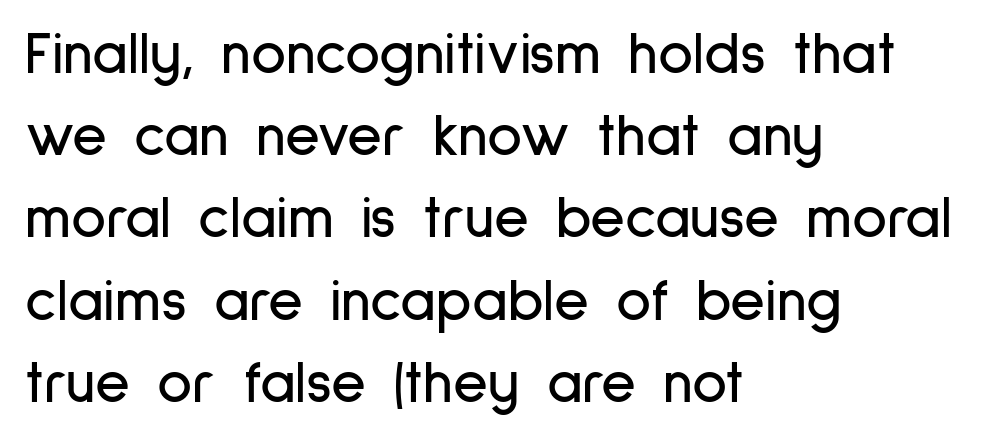
Q: Is the text italic (slanted)? A: No, it is upright.
Q: Is the typeface a serif or a sans-serif typeface? A: Sans-serif.
Q: Is the text underlined? A: No.
Q: How is the paragraph aligned? A: Left-aligned.
Q: Is the spacing between letters normal or unusually wide? A: Normal.
Q: Is the spacing between lines tight, normal or loose? A: Normal.
Q: Width (condensed, normal, or wide)? A: Condensed.
Q: Stroke contrast? A: Low.
Q: x-height? A: Medium.
Q: Monospaced? A: No.
